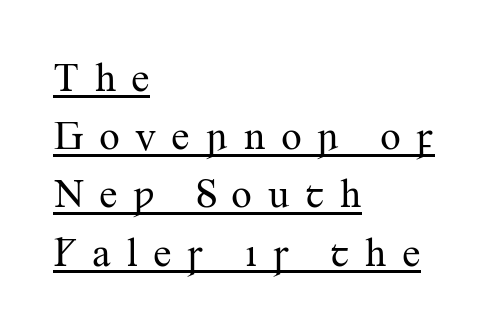
{"serif": "yes", "italic": "no", "bold": "no", "weight": "regular", "width": "normal", "stroke_contrast": "medium", "x_height": "small", "monospaced": "no", "underline": "yes", "align": "left", "line_spacing": "normal", "line_spacing_ratio": 1.42, "letter_spacing": "wide", "letter_spacing_em": 0.35, "glyph_px": 41}
